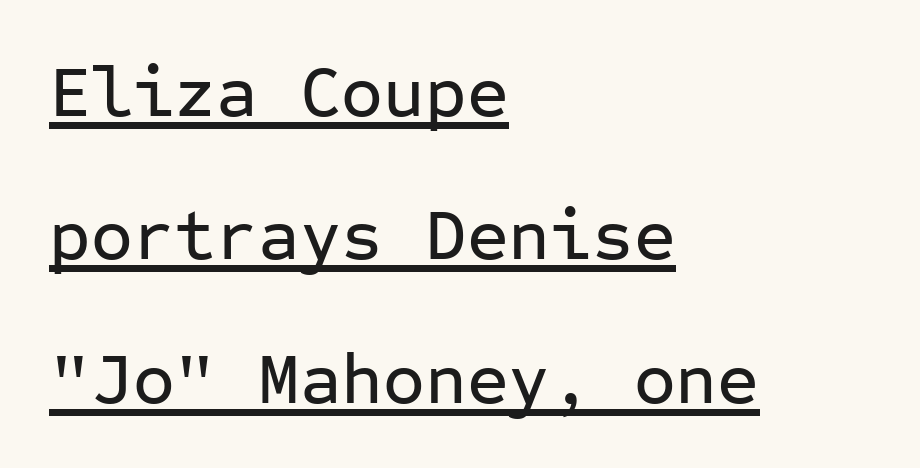
Q: Is the text italic (slanted)? A: No, it is upright.
Q: Is the typeface a serif or a sans-serif typeface? A: Sans-serif.
Q: Is the text underlined? A: Yes.
Q: How is the paragraph aligned? A: Left-aligned.
Q: Is the spacing between letters normal or unusually wide? A: Normal.
Q: Is the spacing between lines tight, normal or loose? A: Loose.
Q: Width (condensed, normal, or wide)? A: Normal.
Q: Stroke contrast? A: Low.
Q: x-height? A: Medium.
Q: Monospaced? A: Yes.
